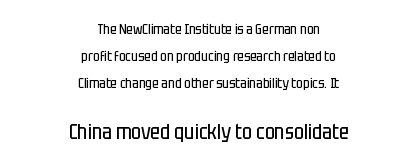
{"italic": "no", "bold": "no", "underline": "no", "align": "center", "line_spacing": "loose", "line_spacing_ratio": 1.93, "letter_spacing": "normal", "letter_spacing_em": 0.0, "larger_block": "second", "size_ratio": 1.5, "glyph_px": 21}
